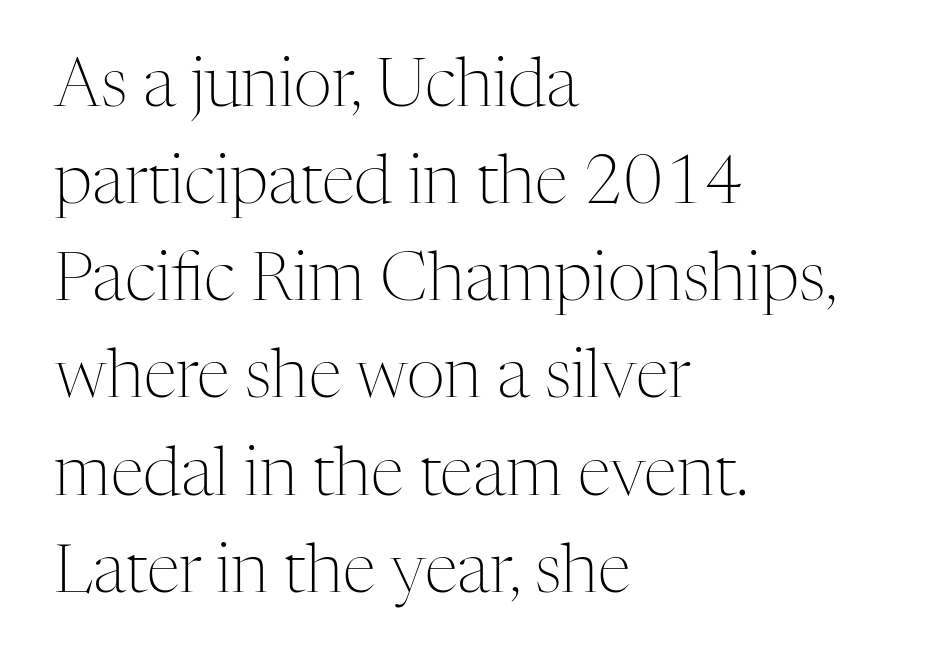
The image shows 67 px light serif type, upright; set left-aligned, normal line spacing (1.45x), normal letter spacing, not underlined; medium stroke contrast and a medium x-height.
